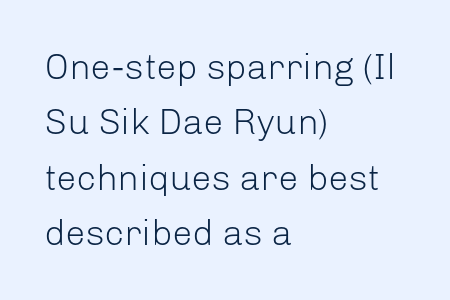
Q: Is the text bold? A: No.
Q: Is the text italic (slanted)? A: No, it is upright.
Q: Is the typeface a serif or a sans-serif typeface? A: Sans-serif.
Q: Is the text underlined? A: No.
Q: How is the paragraph aligned? A: Left-aligned.
Q: Is the spacing between letters normal or unusually wide? A: Normal.
Q: Is the spacing between lines tight, normal or loose? A: Normal.
Q: Width (condensed, normal, or wide)? A: Normal.
Q: Stroke contrast? A: Low.
Q: x-height? A: Medium.
Q: Monospaced? A: No.
